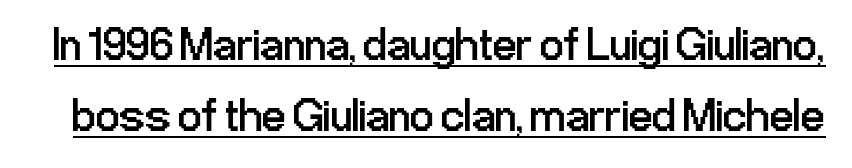
This reads as an unemphasized weight, regular at the heaviest. The gaps between neighbouring characters are ordinary and unremarkable. The letters stand straight up with perfectly vertical stems. Classification — sans serif. Spacing verdict: proportional, widths tailored to each character. Quick note: underline on.
